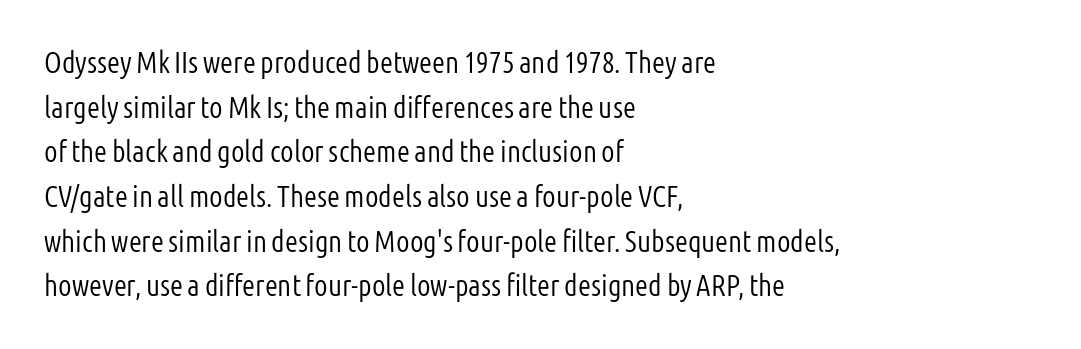
{"serif": "no", "italic": "no", "bold": "no", "weight": "light", "width": "condensed", "stroke_contrast": "low", "x_height": "medium", "monospaced": "no", "underline": "no", "align": "left", "line_spacing": "normal", "line_spacing_ratio": 1.49, "letter_spacing": "normal", "letter_spacing_em": 0.0, "glyph_px": 30}
